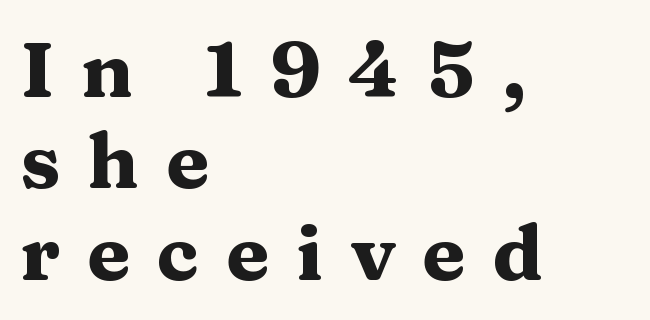
Q: Is the text bold? A: Yes.
Q: Is the text italic (slanted)? A: No, it is upright.
Q: Is the typeface a serif or a sans-serif typeface? A: Serif.
Q: Is the text underlined? A: No.
Q: How is the paragraph aligned? A: Left-aligned.
Q: Is the spacing between letters normal or unusually wide? A: Unusually wide.
Q: Width (condensed, normal, or wide)? A: Wide.
Q: Stroke contrast? A: Medium.
Q: x-height? A: Medium.
Q: Monospaced? A: No.
